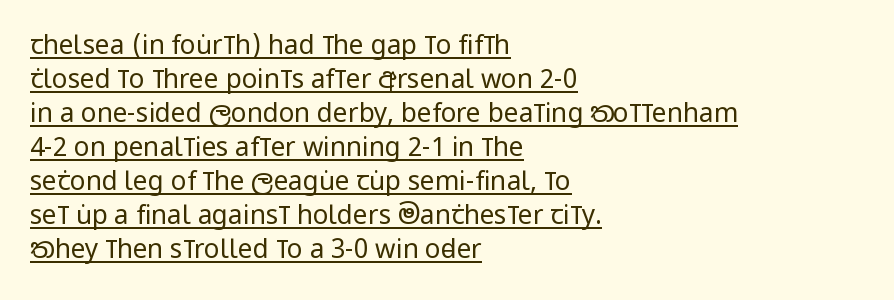
{"italic": "no", "bold": "no", "underline": "yes", "align": "left", "line_spacing": "normal", "line_spacing_ratio": 1.31, "letter_spacing": "normal", "letter_spacing_em": 0.0, "glyph_px": 26}
